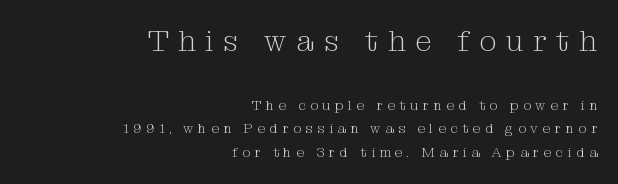
The image shows 30 px light serif type, upright; set right-aligned, normal line spacing (1.69x), unusually wide letter spacing (+0.32 em), not underlined; the first (top) block is 2.14x larger; medium stroke contrast and a medium x-height.
